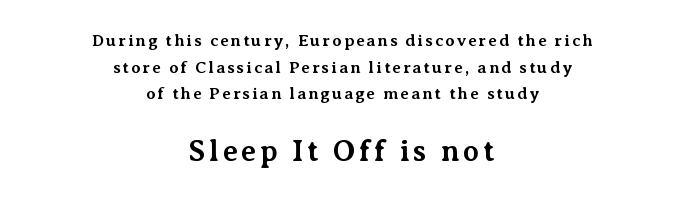
The image shows 30 px bold serif type, upright; set centered, normal line spacing (1.56x), not underlined; the second (bottom) block is 1.76x larger; medium stroke contrast and a medium x-height.
